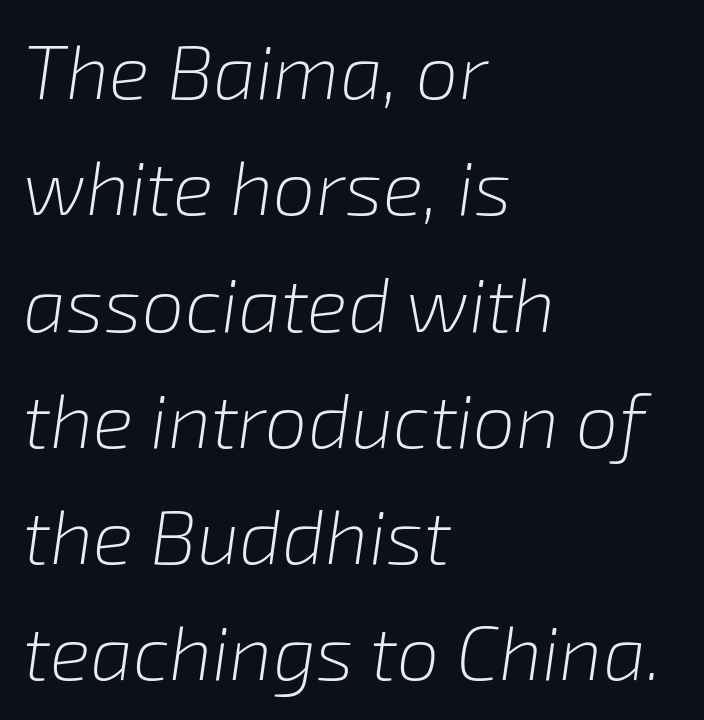
Q: Is the text bold? A: No.
Q: Is the text italic (slanted)? A: Yes, it leans right by about 8 degrees.
Q: Is the text underlined? A: No.
Q: How is the paragraph aligned? A: Left-aligned.
Q: Is the spacing between letters normal or unusually wide? A: Normal.
Q: Is the spacing between lines tight, normal or loose? A: Normal.
Q: Width (condensed, normal, or wide)? A: Normal.
Q: Stroke contrast? A: Low.
Q: x-height? A: Medium.
Q: Monospaced? A: No.
